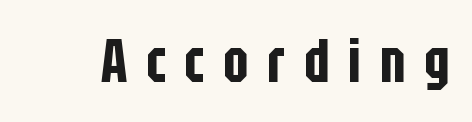
The image shows 60 px condensed sans-serif type, upright; set unusually wide letter spacing (+0.31 em), not underlined; low stroke contrast and a large x-height.
